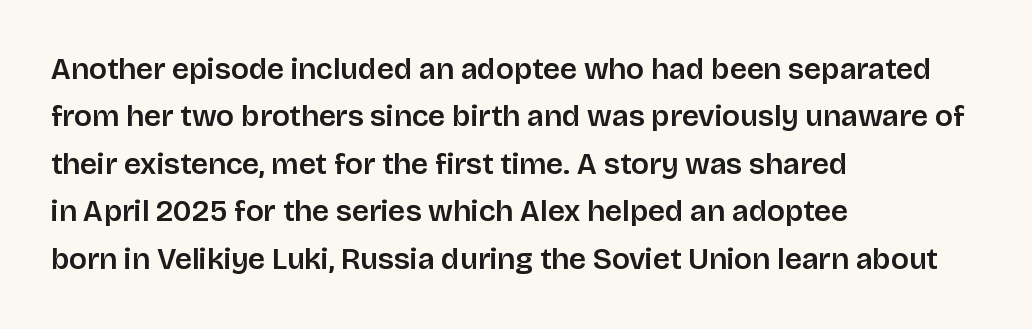
{"serif": "no", "italic": "no", "width": "normal", "stroke_contrast": "low", "x_height": "large", "monospaced": "no", "underline": "no", "align": "left", "line_spacing": "normal", "line_spacing_ratio": 1.58, "letter_spacing": "normal", "letter_spacing_em": 0.0, "glyph_px": 30}
